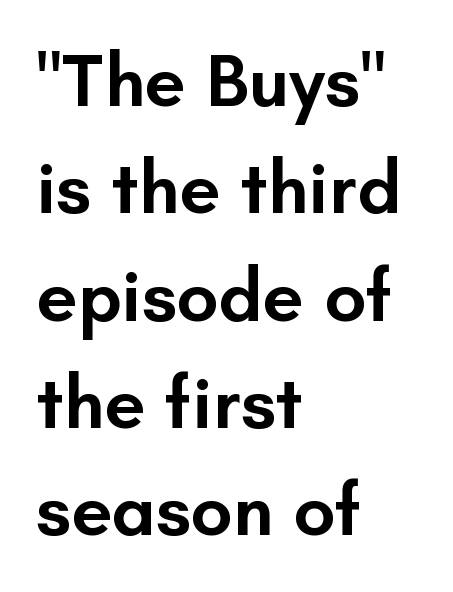
Quick note: underline off. These lines carry some extra weight — a demibold, not a full bold. These lines are composed in type without serifs. This block has exactly the height ordinary leading produces. Note the varied advance widths — an 'i' is clearly narrower than an 'm'.
